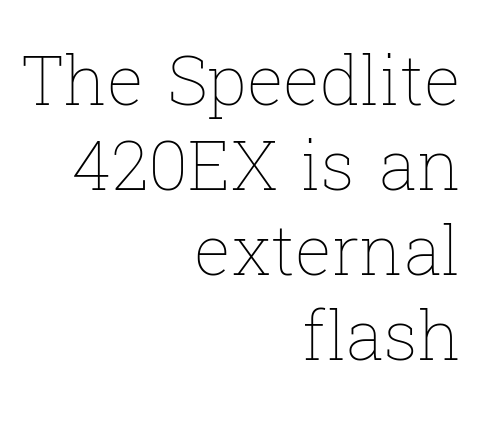
The image shows 69 px thin type, upright; set right-aligned, line spacing 1.23x, normal letter spacing, not underlined; low stroke contrast and a medium x-height.
